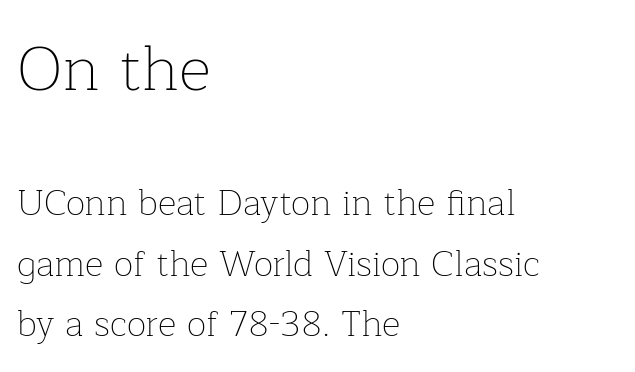
{"serif": "yes", "italic": "no", "bold": "no", "weight": "thin", "width": "normal", "stroke_contrast": "low", "x_height": "medium", "monospaced": "no", "underline": "no", "align": "left", "line_spacing": "normal", "line_spacing_ratio": 1.68, "letter_spacing": "normal", "letter_spacing_em": 0.0, "larger_block": "first", "size_ratio": 1.75, "glyph_px": 63}
